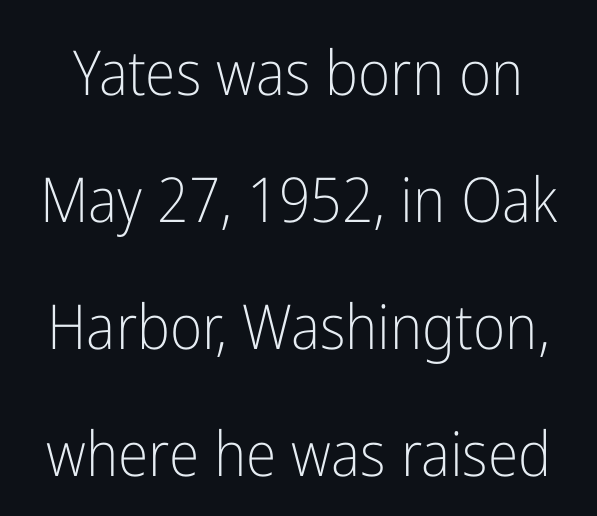
{"serif": "no", "italic": "no", "bold": "no", "weight": "light", "width": "condensed", "stroke_contrast": "low", "x_height": "medium", "monospaced": "no", "underline": "no", "line_spacing": "loose", "line_spacing_ratio": 2.05, "letter_spacing": "normal", "letter_spacing_em": 0.0, "glyph_px": 62}
